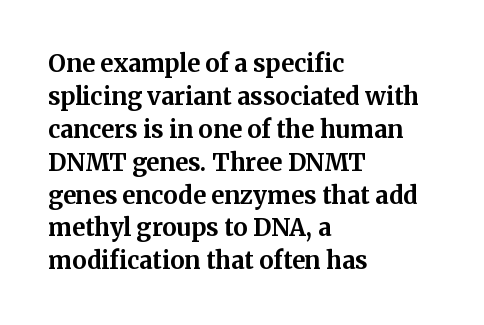
{"italic": "no", "bold": "yes", "underline": "no", "align": "left", "line_spacing": "normal", "line_spacing_ratio": 1.37, "letter_spacing": "normal", "letter_spacing_em": 0.0, "glyph_px": 24}
